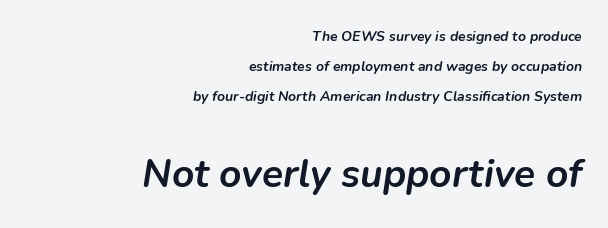
Widely set lines give the paragraph a tall, airy silhouette. Which margin do the lines hug? The right one — the left edge is uneven. Do the characters align in a grid? No, the font is proportional. The area under the type is left untouched. Of the two passages, the one underneath uses the larger point size. The font is running at its bold setting.
